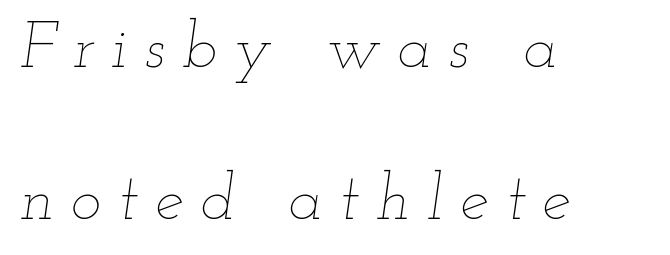
The image shows 64 px thin, wide type, italic (leaning right); set left-aligned, loose line spacing (2.38x), unusually wide letter spacing (+0.27 em), not underlined; low stroke contrast and a small x-height.
